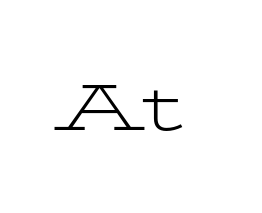
The image shows 66 px light, wide serif type, upright; set normal letter spacing, not underlined; low stroke contrast and a medium x-height.
